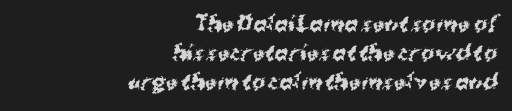
The image shows 20 px bold type; set right-aligned, normal line spacing (1.46x), normal letter spacing, not underlined.
